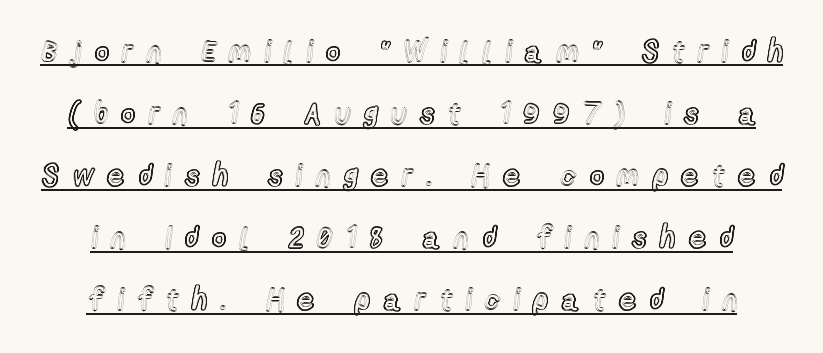
Underlined type. The rendering inserts visible extra space after every character. Think of a printed novel: that variable character pitch is what you see here. Vertically, the passage feels expansive, rows floating well apart.
